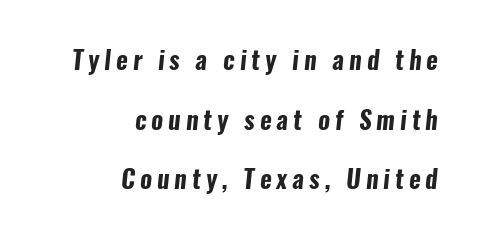
Typeset ragged left — the right edge is the straight one. These lines stand farther apart than default settings would place them. Strokes here are thick enough to call this a true bold. Decoration check: the copy has no underline.
